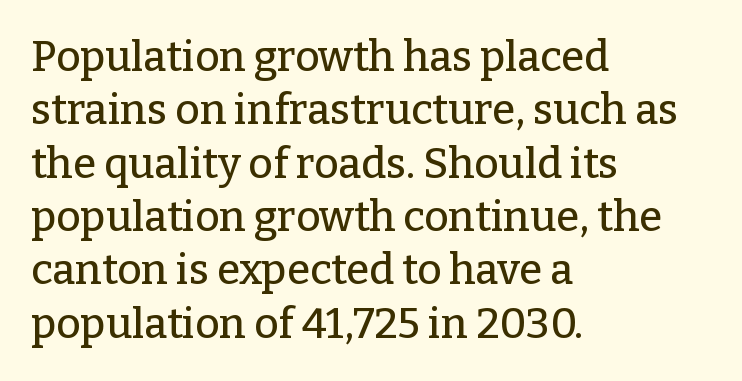
The image shows 42 px serif type, upright; set left-aligned, normal line spacing (1.27x), normal letter spacing, not underlined; low stroke contrast and a medium x-height.
